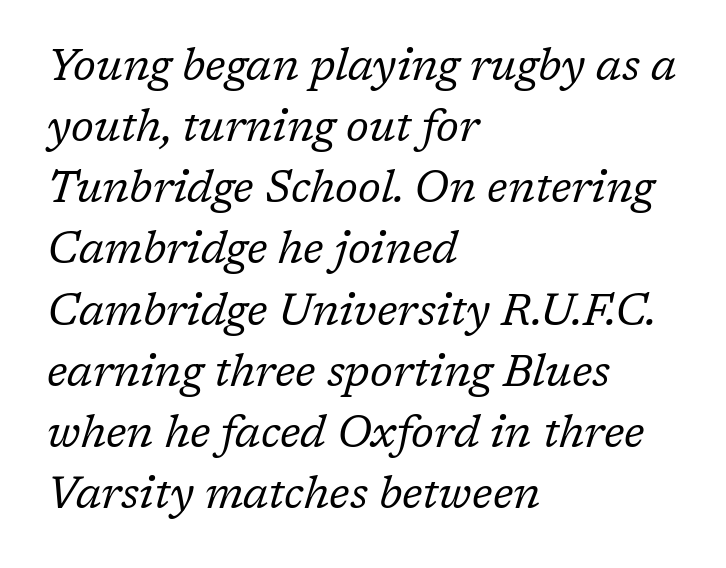
{"serif": "yes", "italic": "yes", "lean": "right", "slant_degrees": 17, "bold": "no", "weight": "regular", "width": "normal", "stroke_contrast": "low", "x_height": "medium", "monospaced": "no", "underline": "no", "align": "left", "line_spacing": "normal", "line_spacing_ratio": 1.39, "letter_spacing": "normal", "letter_spacing_em": 0.0, "glyph_px": 44}
